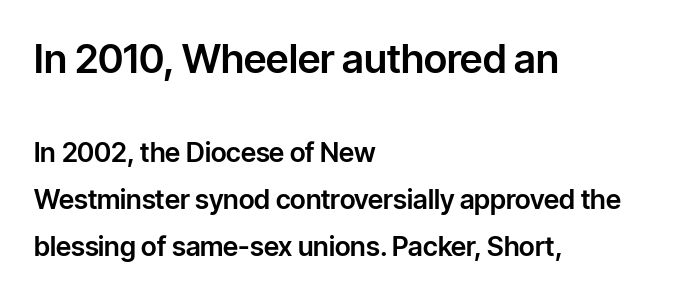
{"serif": "no", "italic": "no", "width": "normal", "stroke_contrast": "low", "x_height": "medium", "monospaced": "no", "underline": "no", "align": "left", "line_spacing_ratio": 1.73, "letter_spacing": "normal", "letter_spacing_em": 0.0, "larger_block": "first", "size_ratio": 1.48, "glyph_px": 40}
